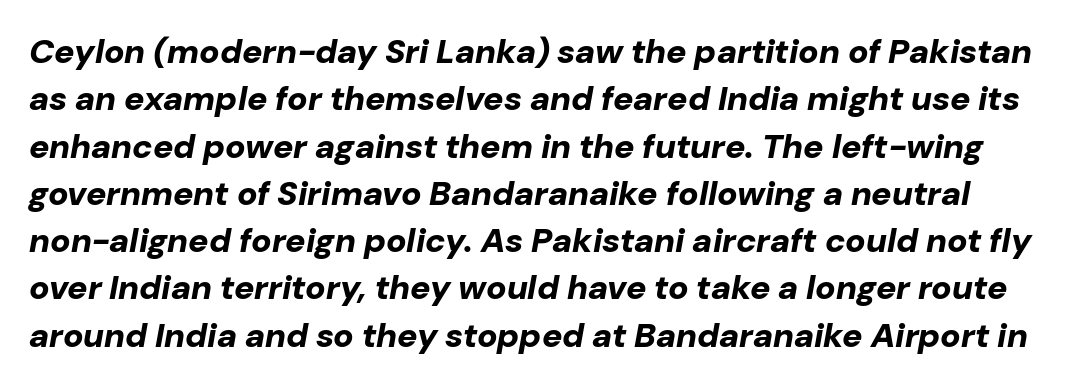
The passage shown is typed in a proportional face where columns would drift. Unmarked baselines from the first word to the last. The glyphs look as if they've been sheared to an angle. The block of text has a typical density, with ordinary space between rows. Plenty of ink on the page — the face is bold.
